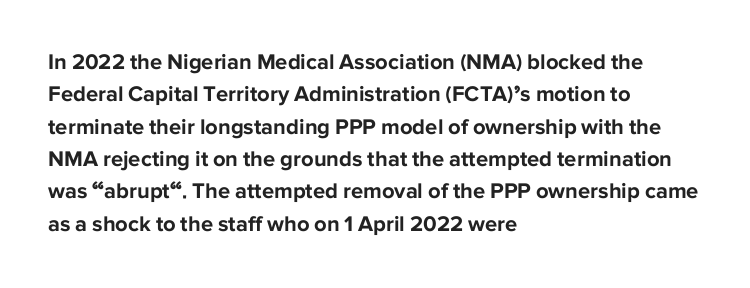
Q: Is the text bold? A: Yes.
Q: Is the text italic (slanted)? A: No, it is upright.
Q: Is the text underlined? A: No.
Q: How is the paragraph aligned? A: Left-aligned.
Q: Is the spacing between letters normal or unusually wide? A: Normal.
Q: Is the spacing between lines tight, normal or loose? A: Normal.
